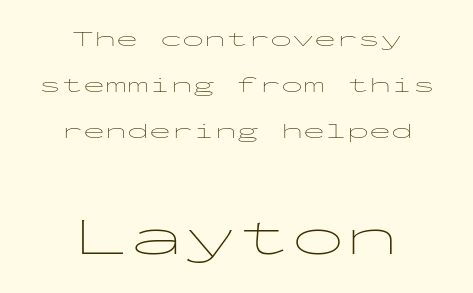
Notice how the passage keeps no hard edge, just a central spine. Is this a fixed-width face? Yes — each glyph sits in an identical cell. No feet cap the strokes, marking this as sans-serif type. Look at the tracking — it's just the regular setting, nothing added. A clean baseline with only descenders dipping below it. Airy leading.
